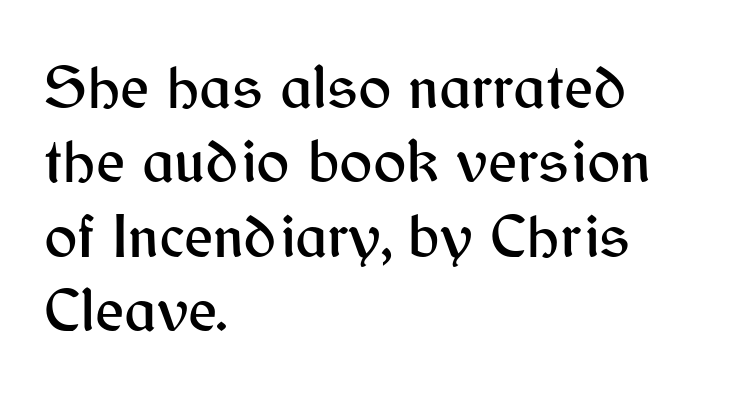
Type style note: lacks serifs. The font's upright variant was chosen for this text. Looks like regular typesetting: each glyph gets only the width it needs. Type without underlining. This sample is left-justified, so line endings fall wherever the words run out. Caption: standard tracking, unaltered.
